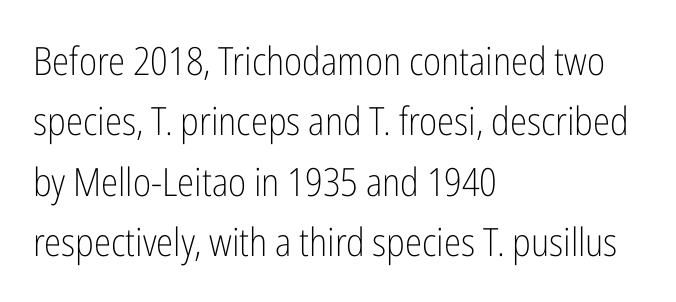
A typesetter would label this face a sans. Characters remain perfectly vertical along every line. Descenders are the only things crossing below the line. Horizontal alignment here is leftward, the default for most running prose. Summary of vertical rhythm: regular, with standard interline spacing.
